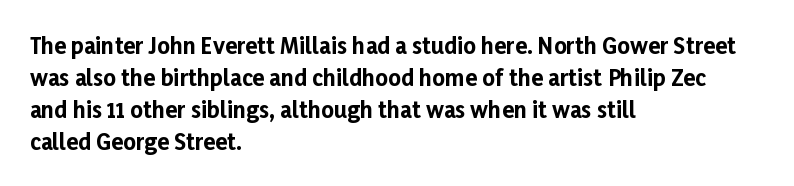
The image shows 22 px bold type, upright; set left-aligned, normal line spacing (1.45x), normal letter spacing, not underlined.
